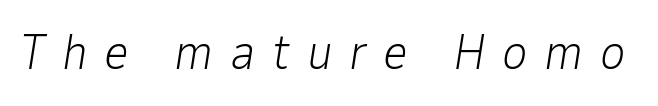
Words float on clear page, feet unadorned. These lines are rendered in a variable-pitch font. Looking at the ascenders, they clearly lean. The passage shown is not bold in any degree. Observe the wide spacing: letters keep a clear distance from each other.
